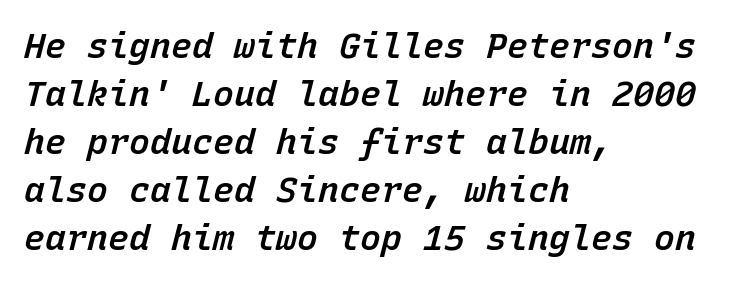
A classic flush-left, rag-right setting is used for this passage. Look at the tracking — it's just the regular setting, nothing added. Compared with typical paragraphs, the rows here are spaced about the same. The letters are semibold — heavier than regular but short of a full bold.
